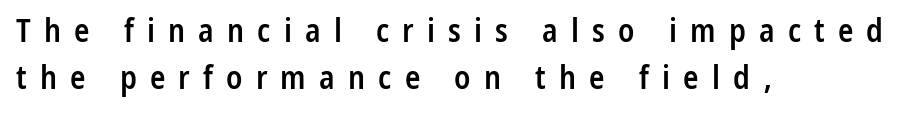
Alignment: flush left. Substantial extra tracking has been applied to these lines. Upright lettering throughout. Only glyphs here, with clear space below each row. Spacing verdict: proportional, widths tailored to each character. Observe the absence of serifs on each vertical stroke in this sample.
